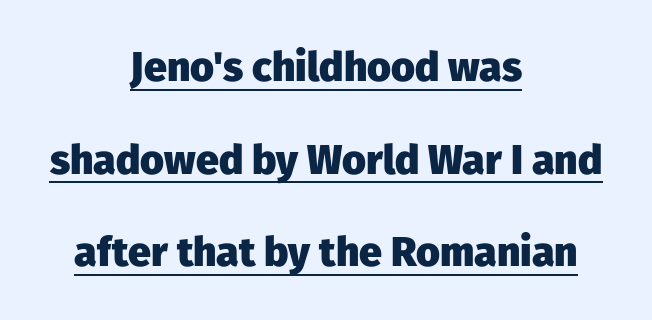
The rendering positions every line midway between the sides. The glyphs have the mass of a bold cut. The designer dialed line spacing up above the default. Proportional: the letters do not fall into vertical columns. A roman cut, with each character standing at attention. In terms of letterform style, serifs are entirely absent.
